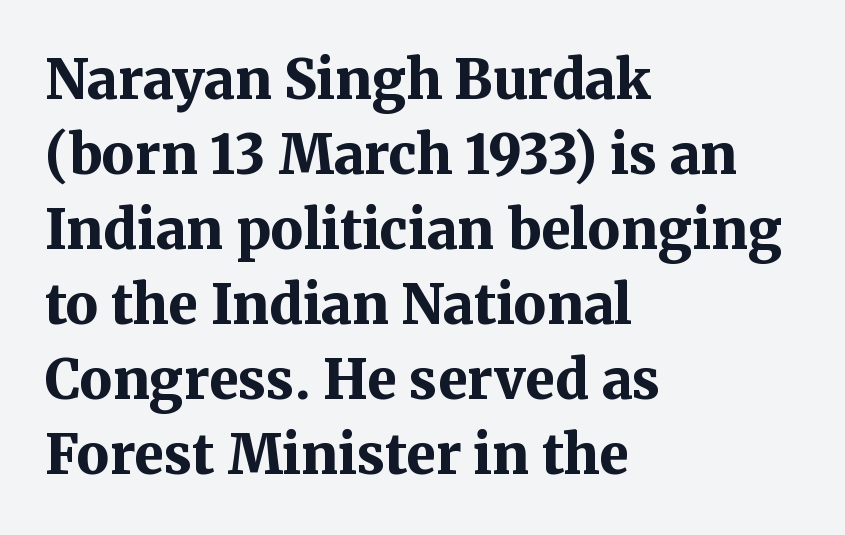
Alignment: flush left. Every character sits straight up, as roman type does. Clear beneath every line of the passage. Successive baselines arrive at the customary interval. Glyph-to-glyph distance matches everyday printed text. The sample has been set heavy, in full bold.
